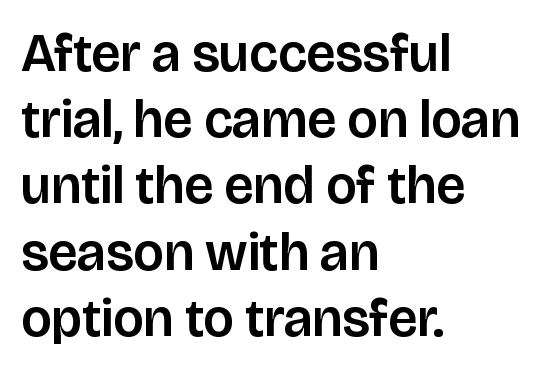
These lines are set flush left with a ragged right edge. Posture: upright roman. Each letter keeps its own natural width here, so spacing adapts to shape. Compared with typical body copy, the letter spacing here is the same. Rule under the text: the space is simply empty.
